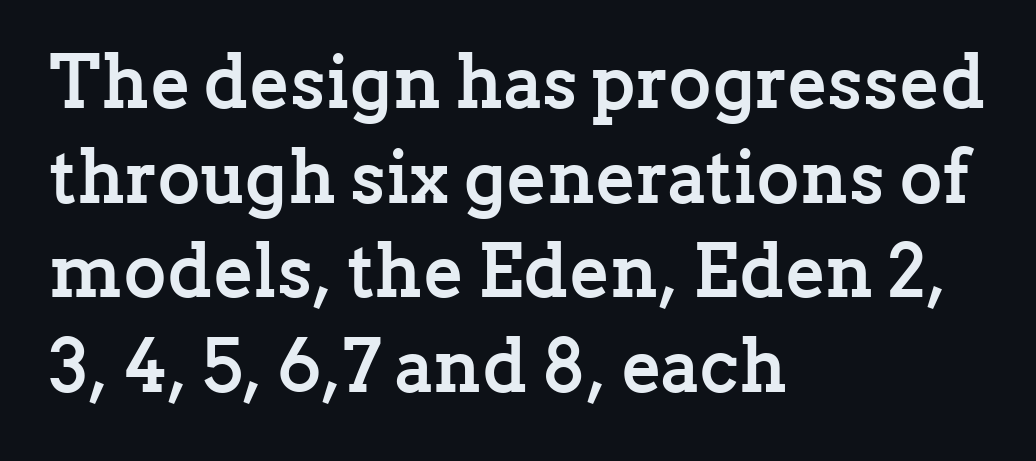
{"serif": "yes", "italic": "no", "bold": "yes", "weight": "semibold", "width": "normal", "stroke_contrast": "low", "x_height": "medium", "monospaced": "no", "underline": "no", "align": "left", "line_spacing": "normal", "line_spacing_ratio": 1.28, "letter_spacing": "normal", "letter_spacing_em": 0.0, "glyph_px": 74}
